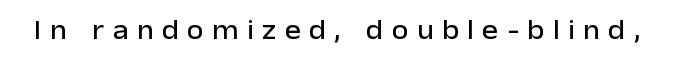
The image shows 27 px text type, upright; set unusually wide letter spacing (+0.31 em), not underlined.
